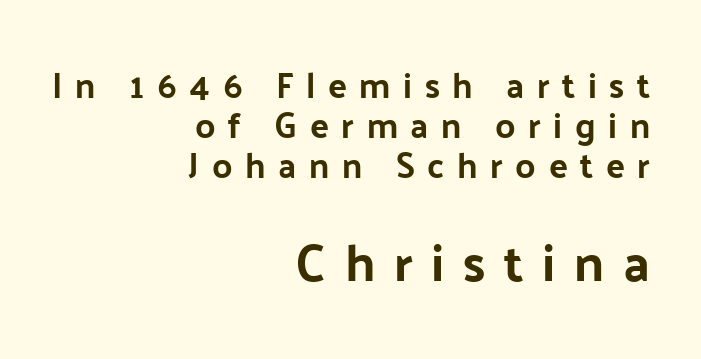
Q: Is the text italic (slanted)? A: No, it is upright.
Q: Is the typeface a serif or a sans-serif typeface? A: Sans-serif.
Q: Is the text underlined? A: No.
Q: How is the paragraph aligned? A: Right-aligned.
Q: Is the spacing between letters normal or unusually wide? A: Unusually wide.
Q: Is the spacing between lines tight, normal or loose? A: Tight.
Q: Which block of text is set in a larger size, the first (top) or the second (bottom)? A: The second (bottom) one.
Q: Width (condensed, normal, or wide)? A: Normal.
Q: Stroke contrast? A: Low.
Q: x-height? A: Medium.
Q: Monospaced? A: No.
